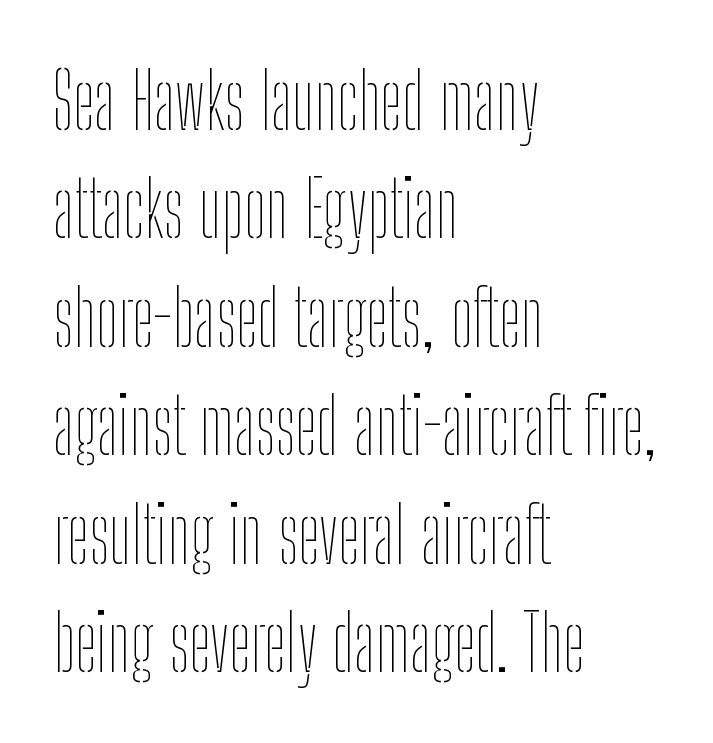
{"italic": "no", "bold": "no", "weight": "thin", "width": "condensed", "stroke_contrast": "low", "x_height": "medium", "monospaced": "no", "underline": "no", "align": "left", "line_spacing": "normal", "line_spacing_ratio": 1.39, "letter_spacing": "normal", "letter_spacing_em": 0.0, "glyph_px": 78}
